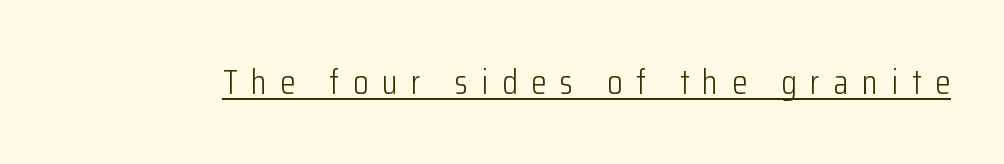
You can tell it's not italic because the verticals are truly vertical. Like a heading marked for emphasis, these lines bear an underscore. Check where the strokes stop: nothing finishes them off — pure sans. Each stroke keeps to a modest, everyday thickness or less.
